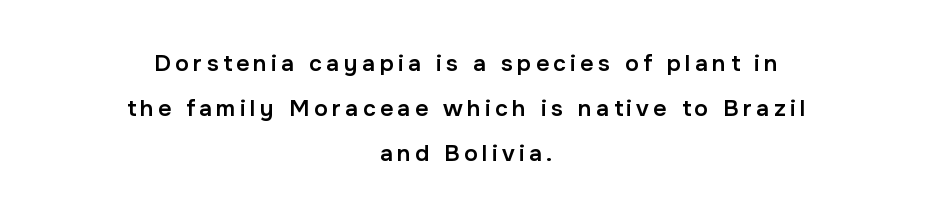
The setting favours the middle, as headings and verse often do. Ascenders rise straight up at ninety degrees. Does the leading feel generous? Absolutely, it's lavish. The glyphs are unaccompanied by any horizontal stroke below them.
